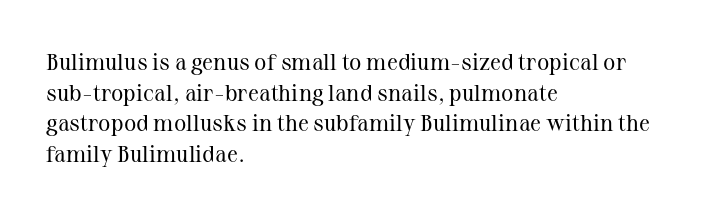
The image shows 23 px text type, upright; set left-aligned, normal line spacing (1.33x), normal letter spacing, not underlined.
